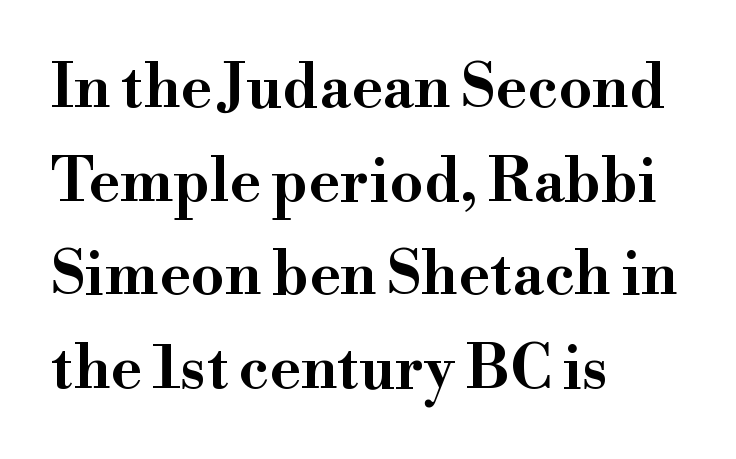
The image shows 60 px wide serif type, upright; set left-aligned, normal line spacing (1.56x), normal letter spacing, not underlined; high stroke contrast and a small x-height.
